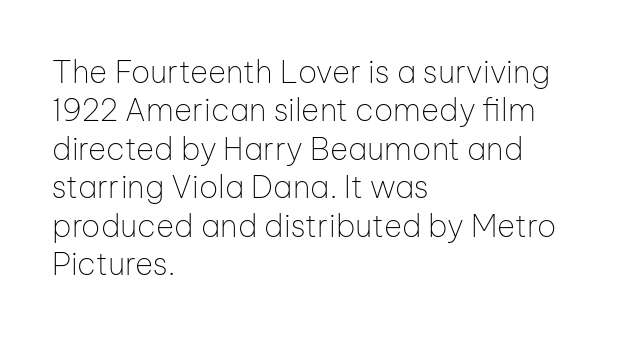
{"serif": "no", "italic": "no", "bold": "no", "weight": "thin", "width": "normal", "stroke_contrast": "low", "x_height": "medium", "monospaced": "no", "underline": "no", "align": "left", "line_spacing_ratio": 1.24, "letter_spacing": "normal", "letter_spacing_em": 0.0, "glyph_px": 31}
